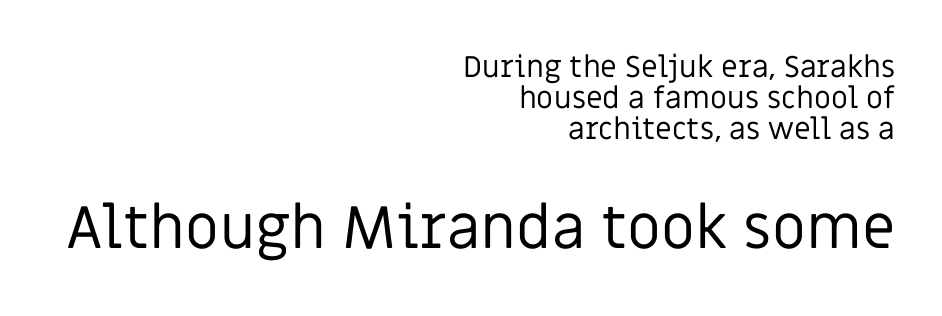
{"serif": "no", "italic": "no", "bold": "no", "weight": "regular", "width": "normal", "stroke_contrast": "low", "x_height": "large", "monospaced": "no", "underline": "no", "align": "right", "line_spacing": "tight", "line_spacing_ratio": 1.04, "letter_spacing": "normal", "letter_spacing_em": 0.0, "larger_block": "second", "size_ratio": 2.0, "glyph_px": 60}
